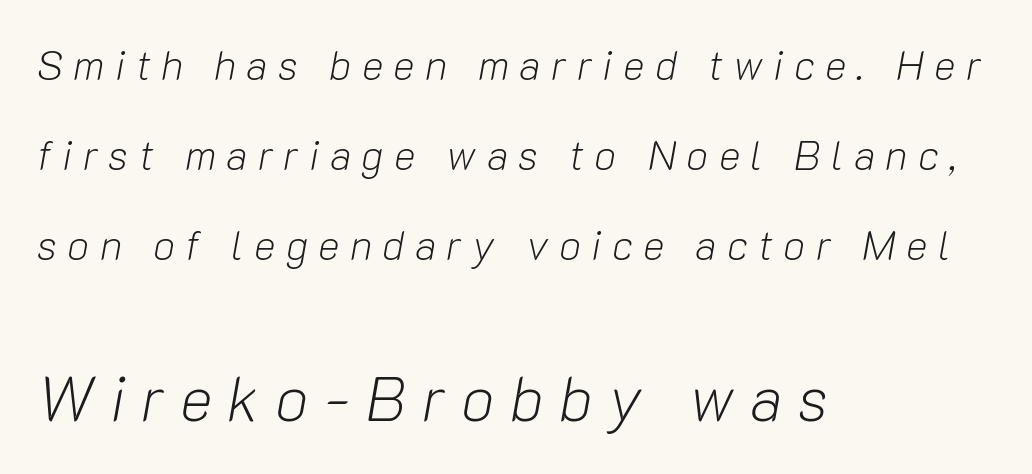
{"italic": "yes", "lean": "right", "slant_degrees": 10, "bold": "no", "weight": "light", "width": "normal", "stroke_contrast": "low", "x_height": "medium", "monospaced": "no", "underline": "no", "align": "left", "line_spacing": "loose", "line_spacing_ratio": 2.19, "letter_spacing": "wide", "letter_spacing_em": 0.25, "larger_block": "second", "size_ratio": 1.51, "glyph_px": 62}
